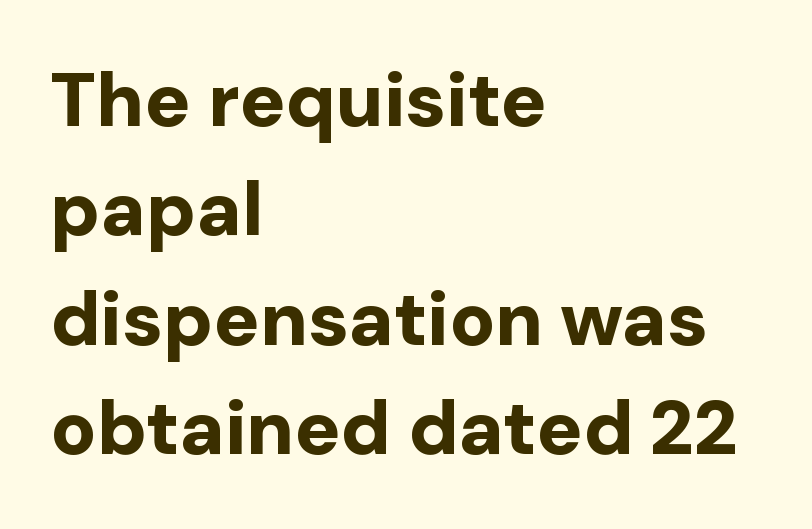
The rendering anchors every line to the left-hand side. Lines of text with bare space underneath. Reading down the column, the eye jumps a familiar distance to each next line. The face used here is proportionally spaced, like ordinary book or web type. The passage shown is typeset with a sans-serif family. Nope, not italic — everything's standing straight.
